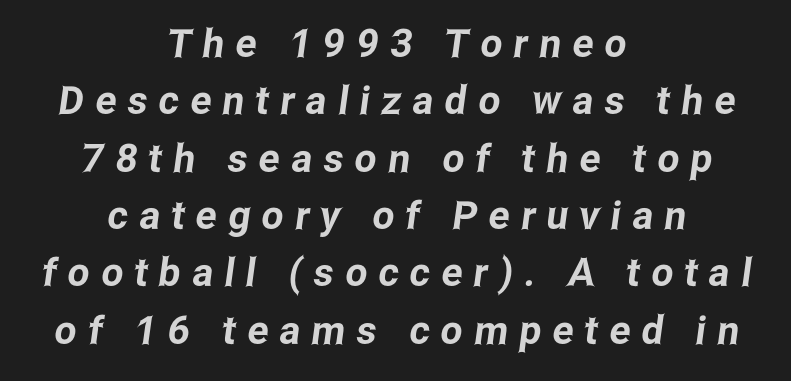
Q: Is the typeface a serif or a sans-serif typeface? A: Sans-serif.
Q: Is the text underlined? A: No.
Q: How is the paragraph aligned? A: Centered.
Q: Is the spacing between letters normal or unusually wide? A: Unusually wide.
Q: Is the spacing between lines tight, normal or loose? A: Normal.
Q: Width (condensed, normal, or wide)? A: Condensed.
Q: Stroke contrast? A: Low.
Q: x-height? A: Medium.
Q: Monospaced? A: No.
